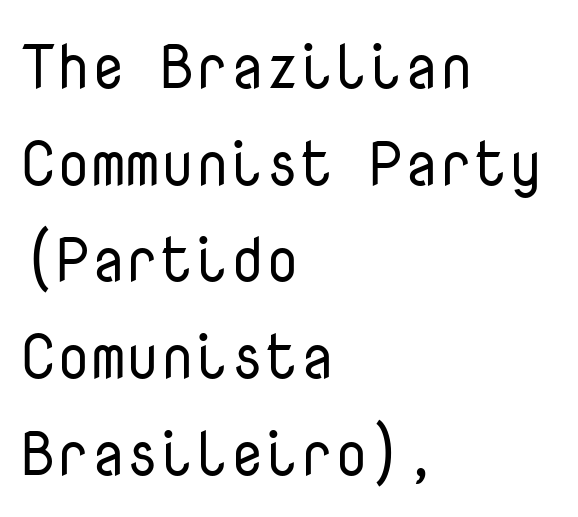
Each row of text sits above clean, open space. Inter-character spacing is left at the font's built-in metrics. Monospaced: the letters line up in strict vertical columns. Successive baselines arrive at the customary interval. The weight tops out at a normal text grade.
